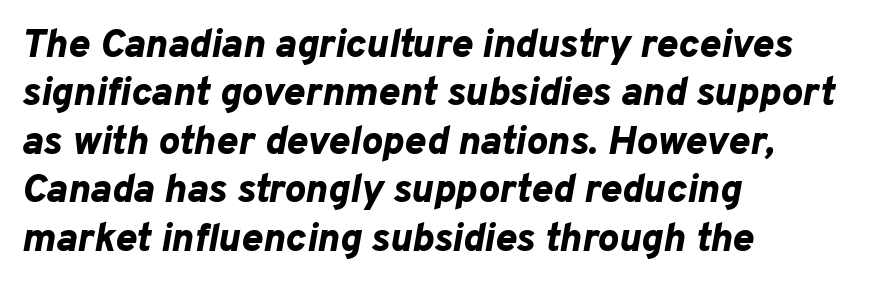
Q: Is the text bold? A: Yes.
Q: Is the text italic (slanted)? A: Yes, it leans right by about 10 degrees.
Q: Is the text underlined? A: No.
Q: How is the paragraph aligned? A: Left-aligned.
Q: Is the spacing between letters normal or unusually wide? A: Normal.
Q: Width (condensed, normal, or wide)? A: Normal.
Q: Stroke contrast? A: Low.
Q: x-height? A: Medium.
Q: Monospaced? A: No.
